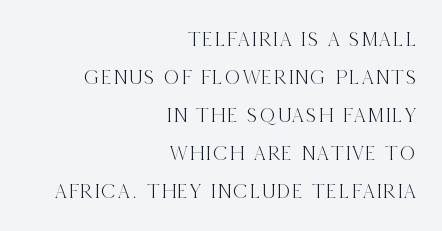
A flush-right, rag-left setting is used for this passage. Do the letters lean? They stand straight. The passage shown is not underscored anywhere.
